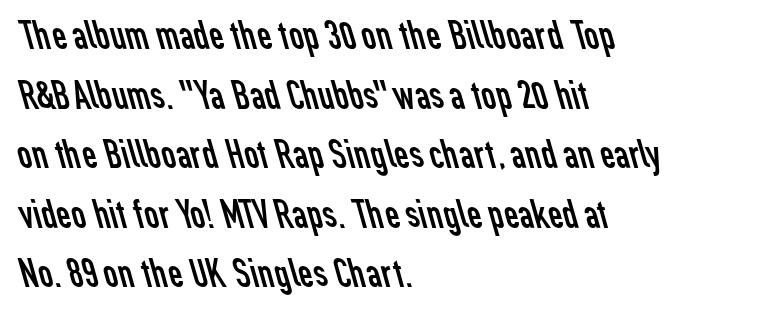
The image shows 40 px regular-weight sans-serif type; set left-aligned, normal line spacing (1.49x), normal letter spacing, not underlined; low stroke contrast and a medium x-height.
